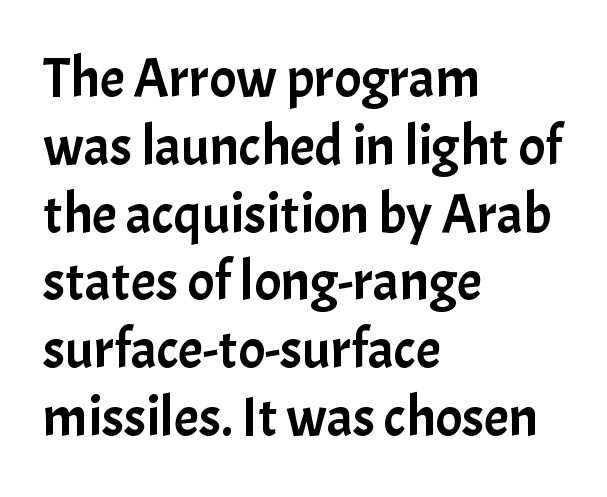
Posture: vertical. Standard letterfit; no display-style spreading of the glyphs. Looks like regular typesetting: each glyph gets only the width it needs. Horizontally, the lines are justified to the leading edge only. Unmarked baselines from the first word to the last. Serif or sans? Sans — the stroke terminals are bare.
